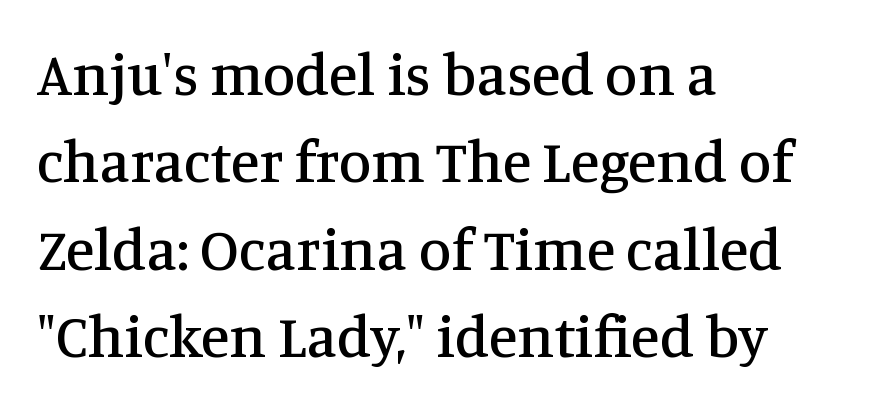
The image shows 59 px serif type, upright; set left-aligned, normal line spacing (1.48x), normal letter spacing, not underlined; medium stroke contrast and a large x-height.
